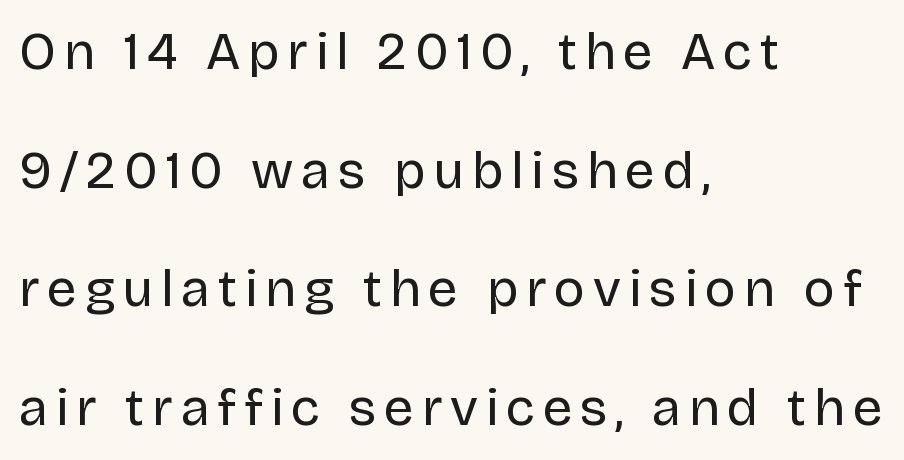
{"serif": "no", "italic": "no", "bold": "no", "weight": "regular", "width": "normal", "stroke_contrast": "low", "x_height": "large", "monospaced": "no", "underline": "no", "align": "left", "line_spacing": "loose", "line_spacing_ratio": 2.24, "glyph_px": 53}
